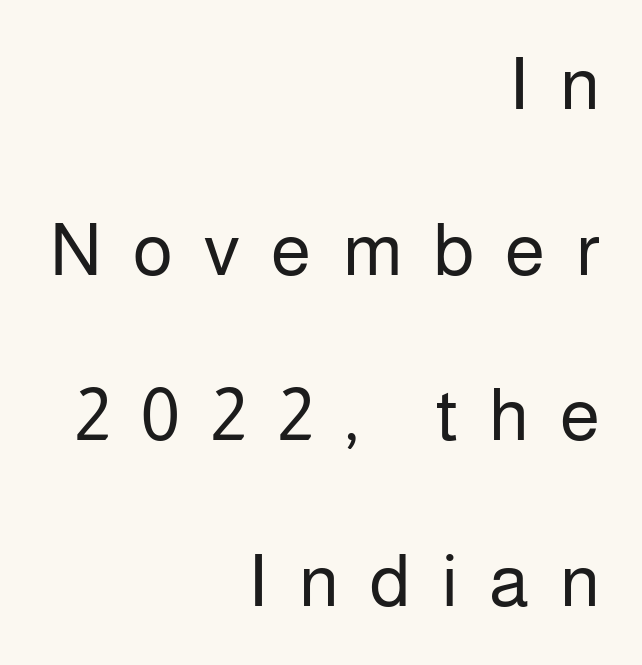
Weight: regular or lighter. Each letter keeps its own natural width here, so spacing adapts to shape. The type is letterspaced generously, with wide tracking. Short and long lines alike share a common ending point at right. You could fit nearly another row in the gap between these rows. Clear beneath every line of the passage.
